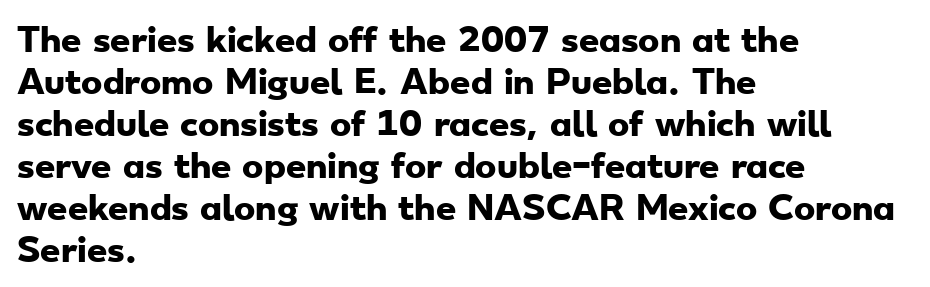
{"serif": "no", "bold": "yes", "weight": "heavy", "width": "wide", "stroke_contrast": "low", "x_height": "small", "monospaced": "no", "underline": "no", "align": "left", "line_spacing": "normal", "line_spacing_ratio": 1.31, "letter_spacing": "normal", "letter_spacing_em": 0.0, "glyph_px": 32}
